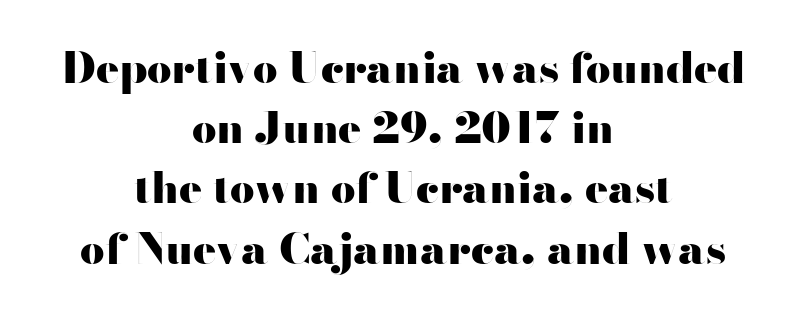
Q: Is the text bold? A: Yes.
Q: Is the text italic (slanted)? A: No, it is upright.
Q: Is the typeface a serif or a sans-serif typeface? A: Sans-serif.
Q: Is the text underlined? A: No.
Q: How is the paragraph aligned? A: Centered.
Q: Is the spacing between letters normal or unusually wide? A: Normal.
Q: Is the spacing between lines tight, normal or loose? A: Normal.
Q: Width (condensed, normal, or wide)? A: Wide.
Q: Stroke contrast? A: High.
Q: x-height? A: Small.
Q: Monospaced? A: No.
